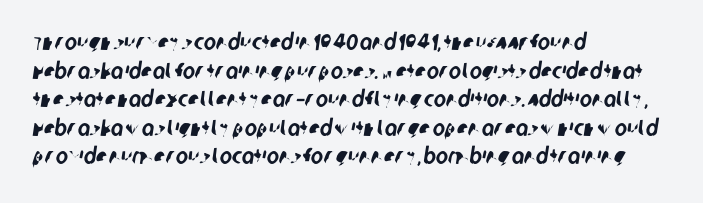
The image shows 23 px text type; set left-aligned, line spacing 1.24x, normal letter spacing, not underlined.
